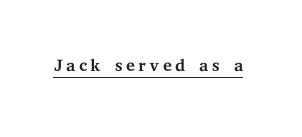
{"italic": "no", "bold": "no", "underline": "yes", "glyph_px": 25}
